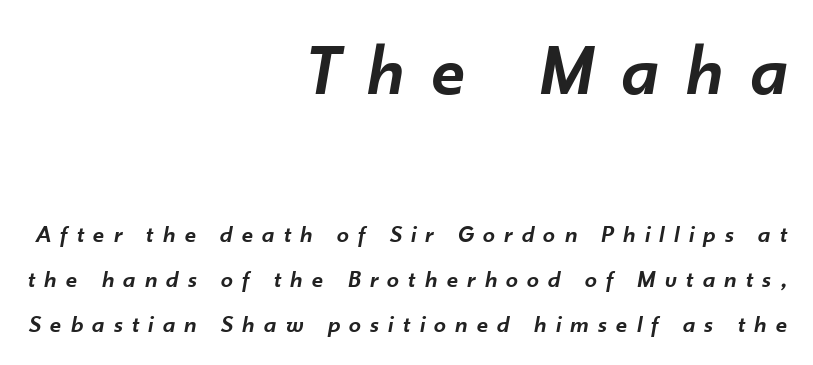
The image shows 72 px semibold type, italic (leaning right); set right-aligned, line spacing 1.88x, unusually wide letter spacing (+0.39 em), not underlined; the first (top) block is 3.0x larger; low stroke contrast and a small x-height.
